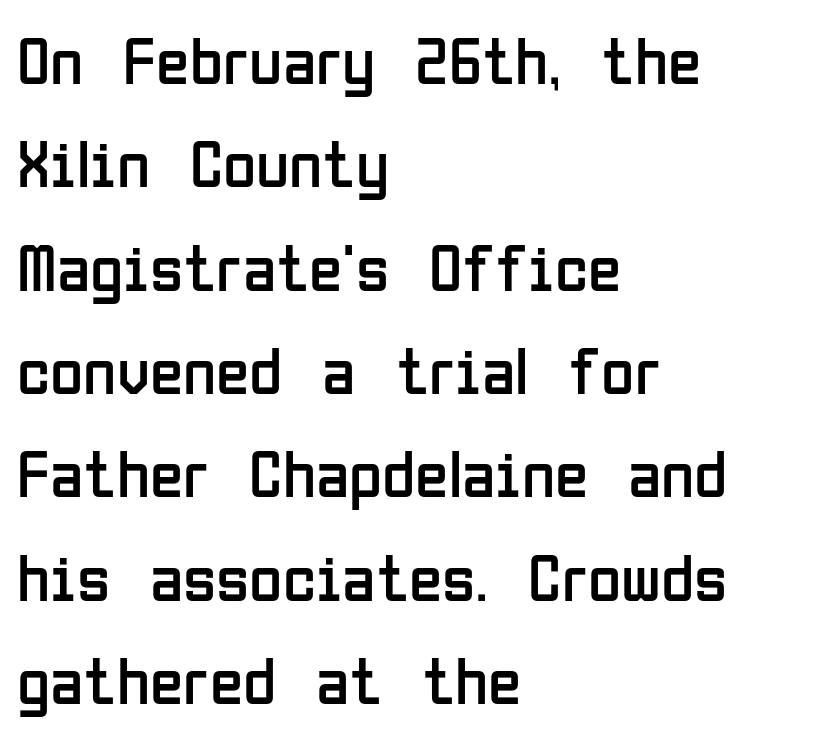
Q: Is the text bold? A: No.
Q: Is the text italic (slanted)? A: No, it is upright.
Q: Is the typeface a serif or a sans-serif typeface? A: Sans-serif.
Q: Is the text underlined? A: No.
Q: How is the paragraph aligned? A: Left-aligned.
Q: Is the spacing between letters normal or unusually wide? A: Normal.
Q: Is the spacing between lines tight, normal or loose? A: Normal.
Q: Width (condensed, normal, or wide)? A: Condensed.
Q: Stroke contrast? A: Low.
Q: x-height? A: Medium.
Q: Monospaced? A: No.
